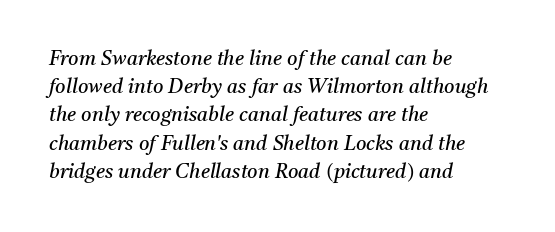
The image shows 20 px text type, italic (leaning right); set left-aligned, normal line spacing (1.41x), normal letter spacing, not underlined.
